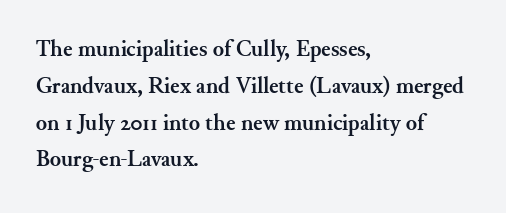
{"italic": "no", "bold": "yes", "underline": "no", "align": "left", "line_spacing": "normal", "line_spacing_ratio": 1.6, "letter_spacing": "normal", "letter_spacing_em": 0.0, "glyph_px": 23}
